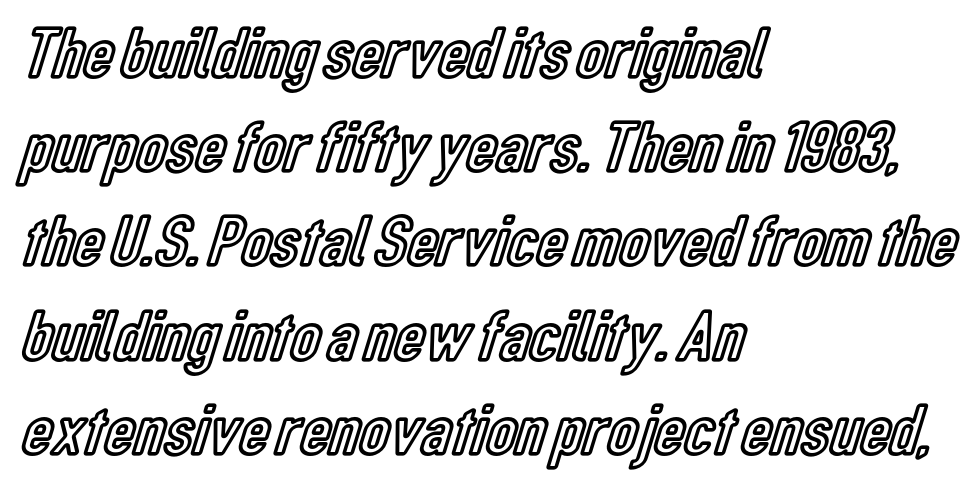
{"width": "condensed", "x_height": "medium", "monospaced": "no", "underline": "no", "align": "left", "line_spacing": "normal", "line_spacing_ratio": 1.29, "letter_spacing": "normal", "letter_spacing_em": 0.0, "glyph_px": 73}
